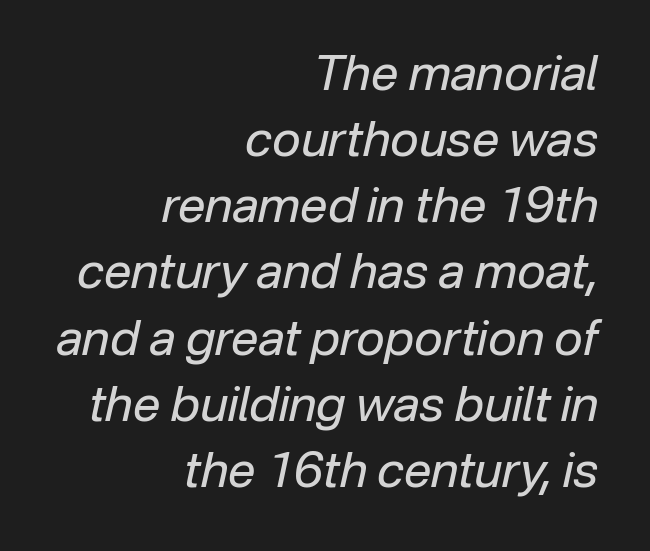
Q: Is the text bold? A: No.
Q: Is the text italic (slanted)? A: Yes, it leans right by about 12 degrees.
Q: Is the text underlined? A: No.
Q: How is the paragraph aligned? A: Right-aligned.
Q: Is the spacing between letters normal or unusually wide? A: Normal.
Q: Is the spacing between lines tight, normal or loose? A: Normal.
Q: Width (condensed, normal, or wide)? A: Normal.
Q: Stroke contrast? A: Low.
Q: x-height? A: Medium.
Q: Monospaced? A: No.
